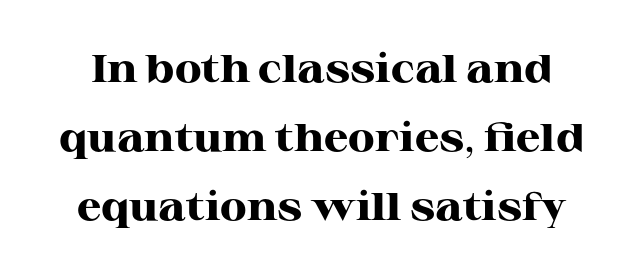
Q: Is the text bold? A: Yes.
Q: Is the text italic (slanted)? A: No, it is upright.
Q: Is the typeface a serif or a sans-serif typeface? A: Serif.
Q: Is the text underlined? A: No.
Q: Is the spacing between letters normal or unusually wide? A: Normal.
Q: Width (condensed, normal, or wide)? A: Wide.
Q: Stroke contrast? A: High.
Q: x-height? A: Medium.
Q: Monospaced? A: No.
